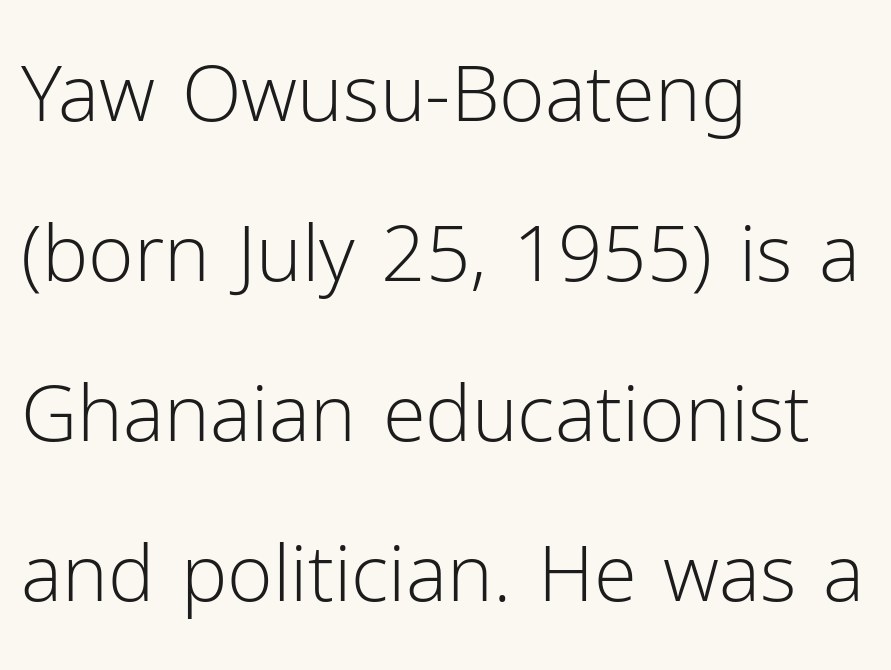
{"serif": "no", "italic": "no", "bold": "no", "weight": "light", "width": "normal", "stroke_contrast": "low", "x_height": "medium", "monospaced": "no", "underline": "no", "align": "left", "line_spacing": "loose", "line_spacing_ratio": 2.05, "letter_spacing": "normal", "letter_spacing_em": 0.0, "glyph_px": 78}
